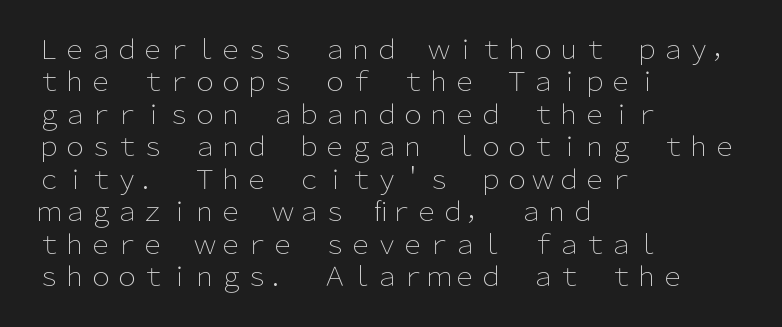
The image shows 26 px text type, upright; set left-aligned, normal line spacing (1.25x), normal letter spacing, not underlined.
